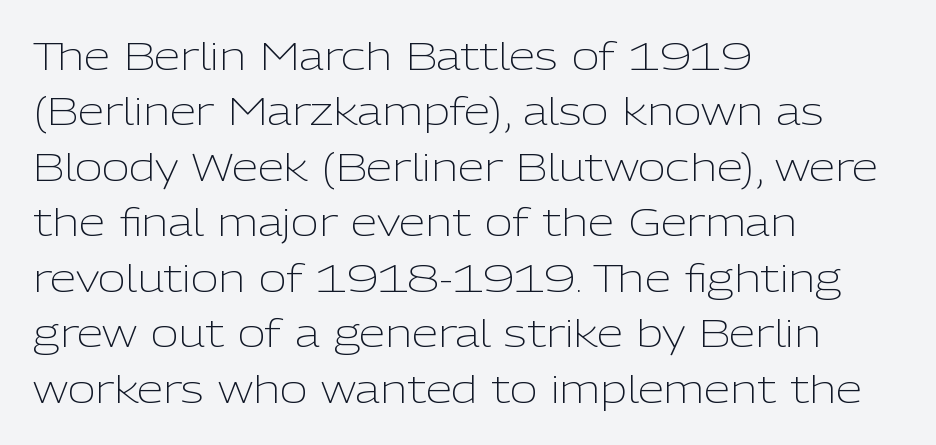
The image shows 38 px light sans-serif type, upright; set left-aligned, normal line spacing (1.46x), normal letter spacing, not underlined; low stroke contrast and a medium x-height.
